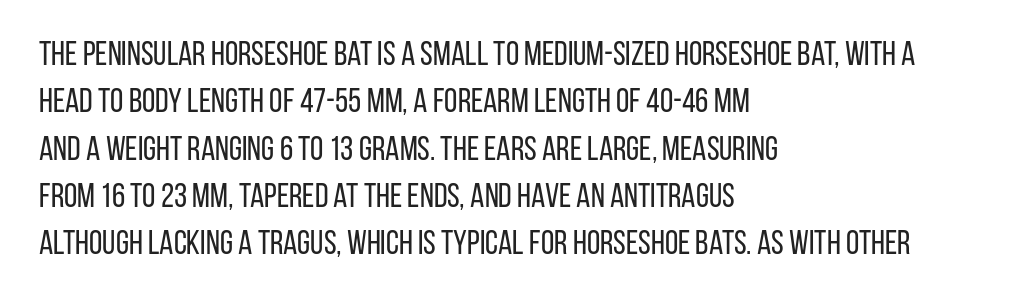
{"serif": "no", "italic": "no", "bold": "no", "weight": "regular", "width": "condensed", "stroke_contrast": "low", "x_height": "large", "monospaced": "no", "underline": "no", "align": "left", "line_spacing": "normal", "line_spacing_ratio": 1.39, "letter_spacing": "normal", "letter_spacing_em": 0.0, "glyph_px": 34}
